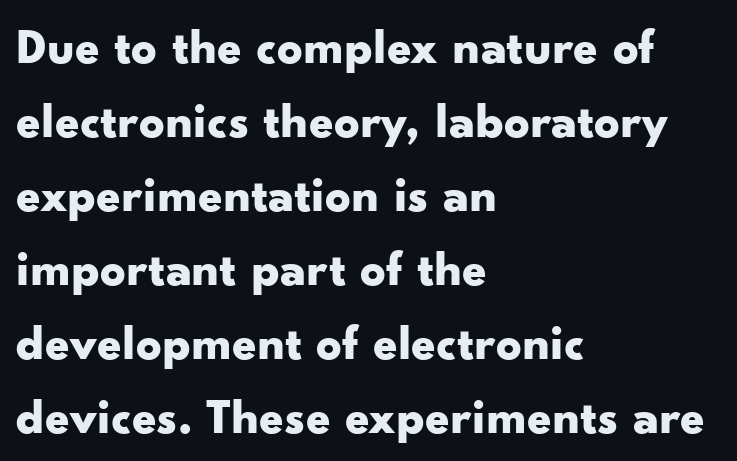
{"serif": "no", "italic": "no", "bold": "yes", "weight": "bold", "width": "wide", "stroke_contrast": "low", "x_height": "small", "monospaced": "no", "underline": "no", "align": "left", "line_spacing": "normal", "line_spacing_ratio": 1.48, "letter_spacing": "normal", "letter_spacing_em": 0.0, "glyph_px": 50}
